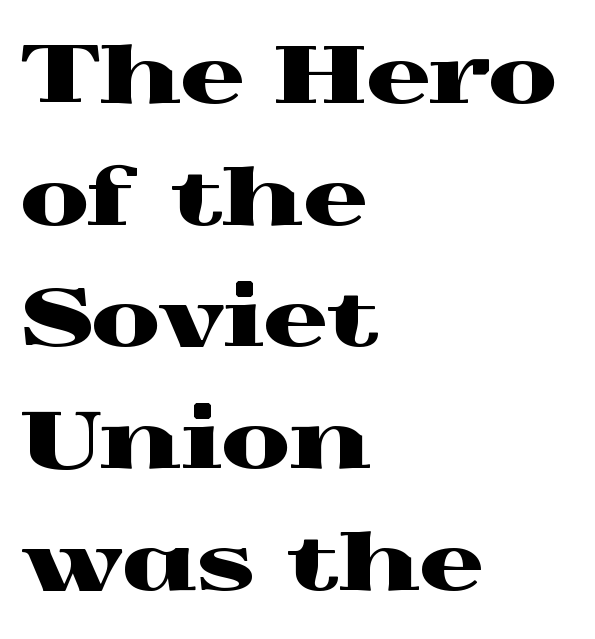
The image shows 79 px wide serif type, upright; set left-aligned, normal line spacing (1.54x), normal letter spacing, not underlined; a medium x-height.
